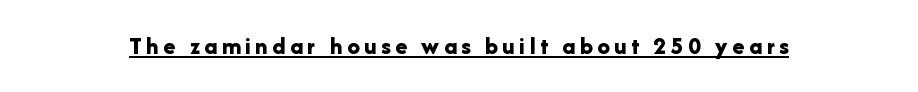
The image shows 25 px bold type, upright; set underlined.
